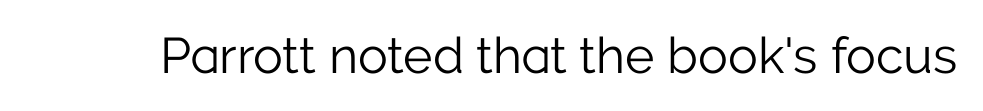
Stroke mass is kept to a normal reading level or below. Has an underline been added? It has not. This sample uses plain, unmodified letter spacing. Vertical strokes here are truly vertical.
